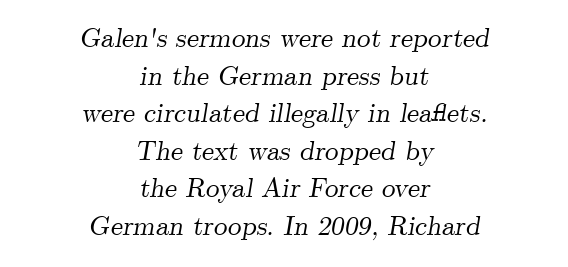
Q: Is the text italic (slanted)? A: Yes, it leans right by about 9 degrees.
Q: Is the text underlined? A: No.
Q: How is the paragraph aligned? A: Centered.
Q: Is the spacing between letters normal or unusually wide? A: Normal.
Q: Is the spacing between lines tight, normal or loose? A: Normal.
